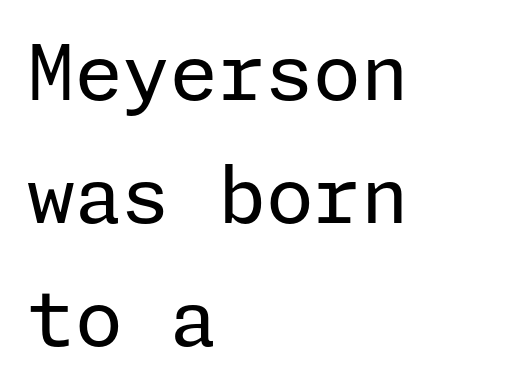
Q: Is the text bold? A: No.
Q: Is the text italic (slanted)? A: No, it is upright.
Q: Is the typeface a serif or a sans-serif typeface? A: Sans-serif.
Q: Is the text underlined? A: No.
Q: How is the paragraph aligned? A: Left-aligned.
Q: Is the spacing between letters normal or unusually wide? A: Normal.
Q: Is the spacing between lines tight, normal or loose? A: Normal.
Q: Width (condensed, normal, or wide)? A: Normal.
Q: Stroke contrast? A: Low.
Q: x-height? A: Medium.
